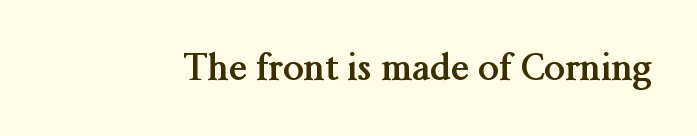
Unmarked baselines from the first word to the last. Upright lettering throughout. What stands out about the letter spacing? Nothing — it is the standard amount. Note the varied advance widths — an 'i' is clearly narrower than an 'm'.
